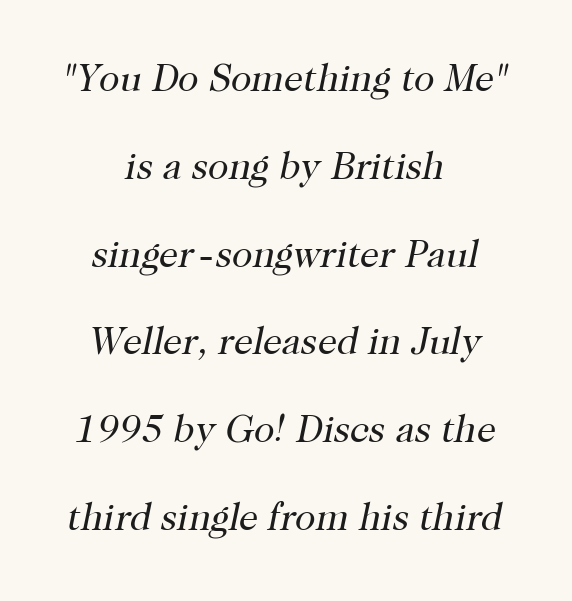
The passage shown stacks its lines with a broad gap. Varying glyph widths throughout — classic text-font behaviour. The face used here has a pronounced slope to its letters. These lines keep a tight, regular rhythm from letter to letter. Are there feet on the stems? There are — it's a serif. Rule under the text: the space is simply empty.
